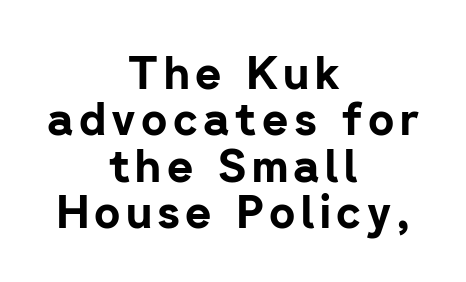
Q: Is the text bold? A: Yes.
Q: Is the text italic (slanted)? A: No, it is upright.
Q: Is the typeface a serif or a sans-serif typeface? A: Sans-serif.
Q: Is the text underlined? A: No.
Q: How is the paragraph aligned? A: Centered.
Q: Is the spacing between lines tight, normal or loose? A: Tight.
Q: Width (condensed, normal, or wide)? A: Normal.
Q: Stroke contrast? A: Low.
Q: x-height? A: Medium.
Q: Monospaced? A: No.
